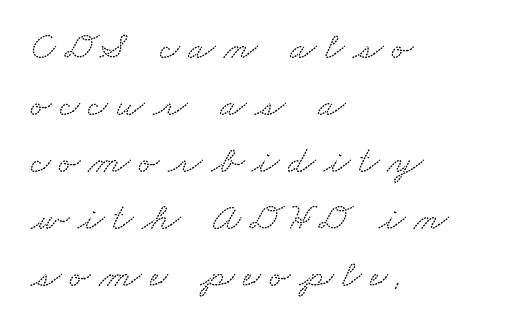
This block has exactly the height ordinary leading produces. Reading down the block, your eye returns to a fixed left position each line. To sum up the face: it has serifs. Check under the words: just untouched page. The passage shown is typed in a proportional face where columns would drift.
